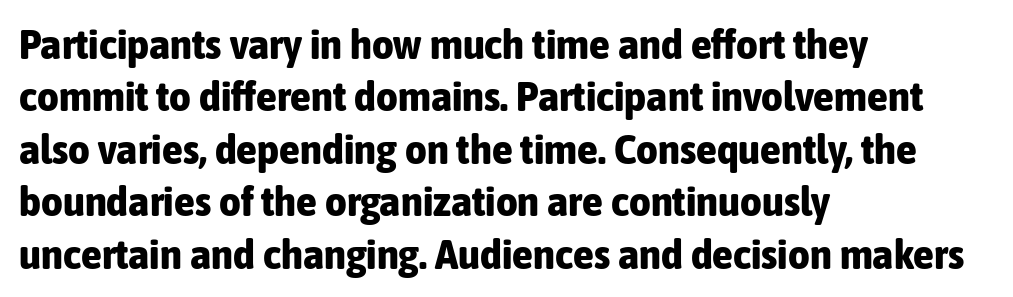
The image shows 42 px bold, condensed sans-serif type, upright; set left-aligned, normal line spacing (1.25x), normal letter spacing, not underlined; low stroke contrast and a medium x-height.
